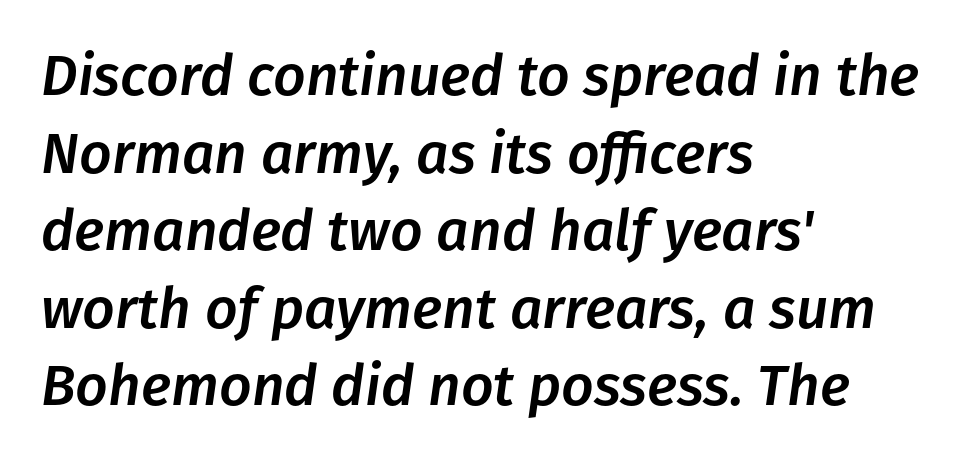
Q: Is the text italic (slanted)? A: Yes, it leans right by about 8 degrees.
Q: Is the text underlined? A: No.
Q: How is the paragraph aligned? A: Left-aligned.
Q: Is the spacing between letters normal or unusually wide? A: Normal.
Q: Is the spacing between lines tight, normal or loose? A: Normal.
Q: Width (condensed, normal, or wide)? A: Normal.
Q: Stroke contrast? A: Low.
Q: x-height? A: Medium.
Q: Monospaced? A: No.
